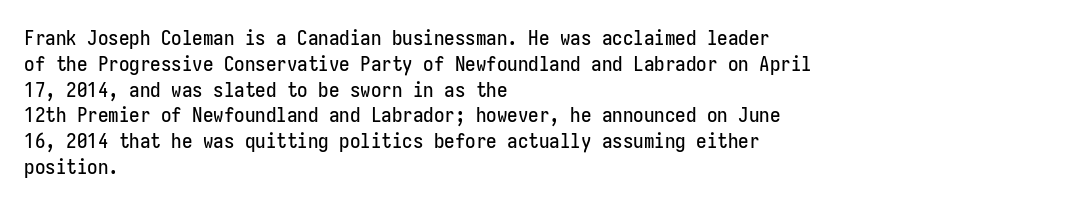
{"italic": "no", "underline": "no", "align": "left", "line_spacing_ratio": 1.23, "letter_spacing": "normal", "letter_spacing_em": 0.0, "glyph_px": 21}
